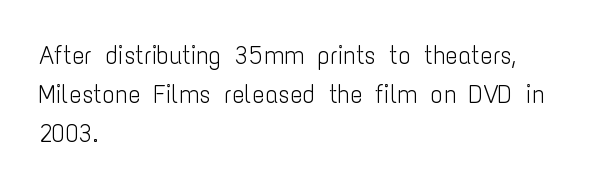
The image shows 26 px text type, upright; set left-aligned, normal line spacing (1.5x), normal letter spacing, not underlined.
